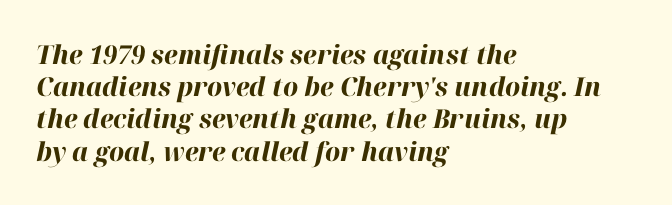
Q: Is the text bold? A: Yes.
Q: Is the text italic (slanted)? A: Yes, it leans right by about 12 degrees.
Q: Is the text underlined? A: No.
Q: How is the paragraph aligned? A: Left-aligned.
Q: Is the spacing between letters normal or unusually wide? A: Normal.
